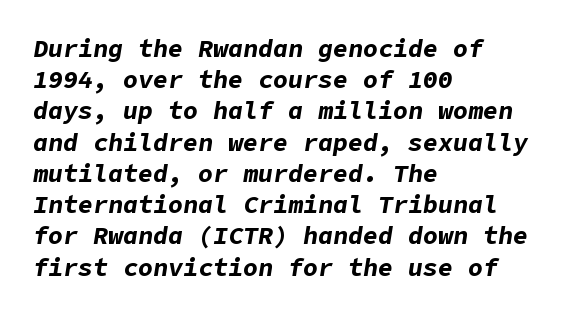
Italic? Definitely — the glyphs are oblique. What's the leading like? Ordinary, nothing unusual. This rendering leaves character spacing at its baseline value. A full-strength bold gives these letters their thick strokes. Rule under the text: the space is simply empty.
